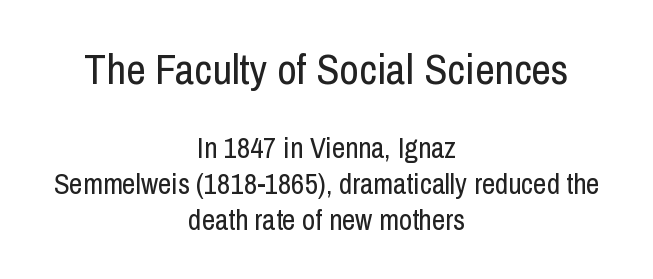
{"serif": "no", "italic": "no", "bold": "no", "weight": "regular", "width": "condensed", "stroke_contrast": "low", "x_height": "medium", "monospaced": "no", "underline": "no", "align": "center", "line_spacing_ratio": 1.24, "letter_spacing": "normal", "letter_spacing_em": 0.0, "larger_block": "first", "size_ratio": 1.48, "glyph_px": 43}
